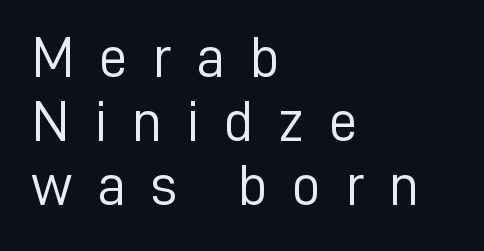
Q: Is the text bold? A: No.
Q: Is the text italic (slanted)? A: No, it is upright.
Q: Is the typeface a serif or a sans-serif typeface? A: Sans-serif.
Q: Is the text underlined? A: No.
Q: How is the paragraph aligned? A: Left-aligned.
Q: Is the spacing between letters normal or unusually wide? A: Unusually wide.
Q: Is the spacing between lines tight, normal or loose? A: Tight.
Q: Width (condensed, normal, or wide)? A: Normal.
Q: Stroke contrast? A: Low.
Q: x-height? A: Medium.
Q: Monospaced? A: No.
